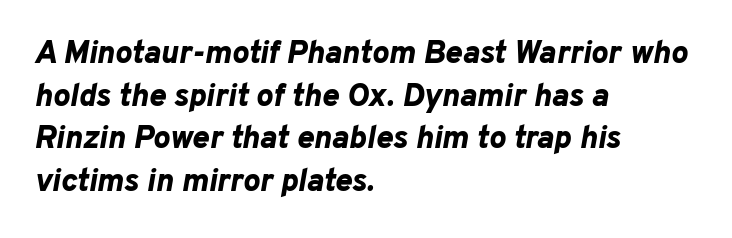
{"italic": "yes", "lean": "right", "slant_degrees": 10, "bold": "yes", "weight": "bold", "width": "normal", "stroke_contrast": "low", "x_height": "medium", "monospaced": "no", "underline": "no", "align": "left", "line_spacing": "normal", "line_spacing_ratio": 1.33, "letter_spacing": "normal", "letter_spacing_em": 0.0, "glyph_px": 32}
